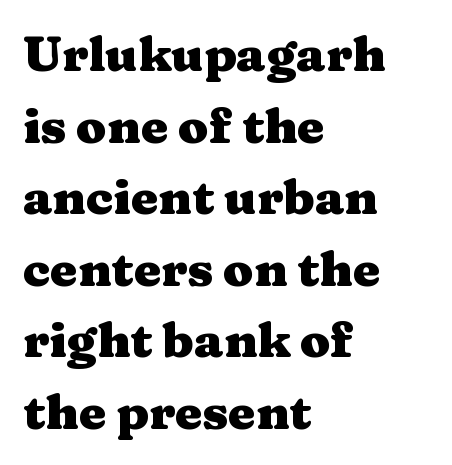
{"serif": "yes", "italic": "no", "bold": "yes", "weight": "heavy", "width": "wide", "stroke_contrast": "medium", "x_height": "medium", "monospaced": "no", "underline": "no", "align": "left", "line_spacing": "normal", "line_spacing_ratio": 1.46, "letter_spacing": "normal", "letter_spacing_em": 0.0, "glyph_px": 49}
